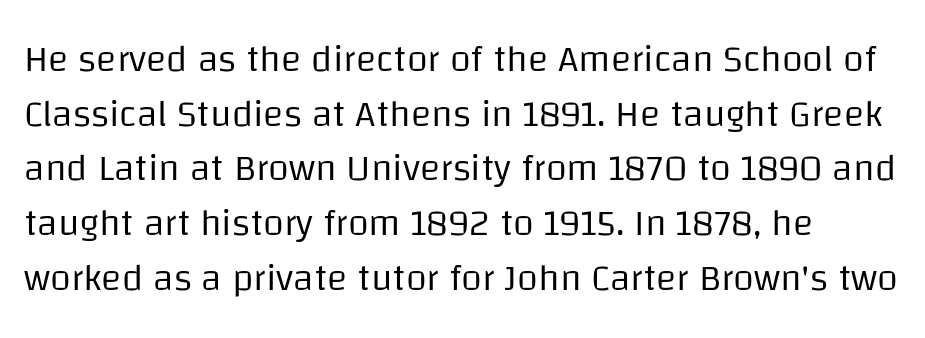
{"serif": "no", "italic": "no", "bold": "no", "weight": "regular", "width": "normal", "stroke_contrast": "low", "x_height": "large", "monospaced": "no", "underline": "no", "line_spacing": "normal", "line_spacing_ratio": 1.44, "letter_spacing": "normal", "letter_spacing_em": 0.0, "glyph_px": 38}
